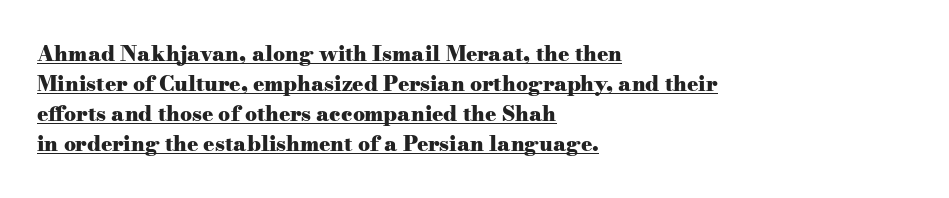
Q: Is the text bold? A: Yes.
Q: Is the text italic (slanted)? A: No, it is upright.
Q: Is the text underlined? A: Yes.
Q: How is the paragraph aligned? A: Left-aligned.
Q: Is the spacing between letters normal or unusually wide? A: Normal.
Q: Is the spacing between lines tight, normal or loose? A: Normal.
